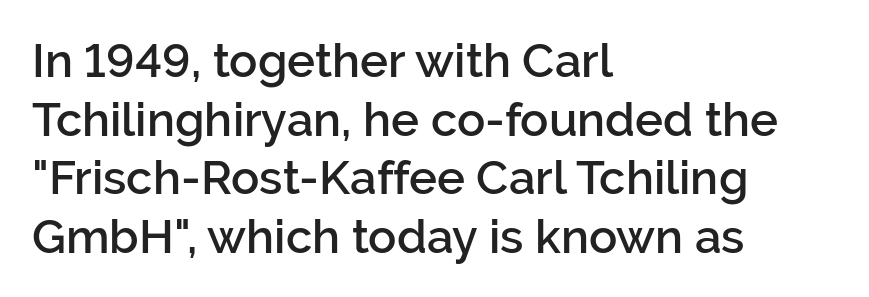
{"serif": "no", "italic": "no", "bold": "semi", "weight": "semibold", "width": "normal", "stroke_contrast": "low", "x_height": "medium", "monospaced": "no", "underline": "no", "align": "left", "line_spacing": "normal", "line_spacing_ratio": 1.25, "letter_spacing": "normal", "letter_spacing_em": 0.0, "glyph_px": 47}
